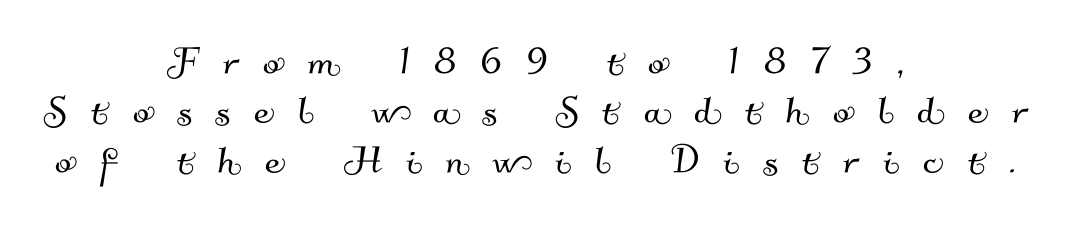
The image shows 48 px sans-serif type; set centered, tight line spacing (1.03x), unusually wide letter spacing (+0.5 em), not underlined; medium stroke contrast and a small x-height.
